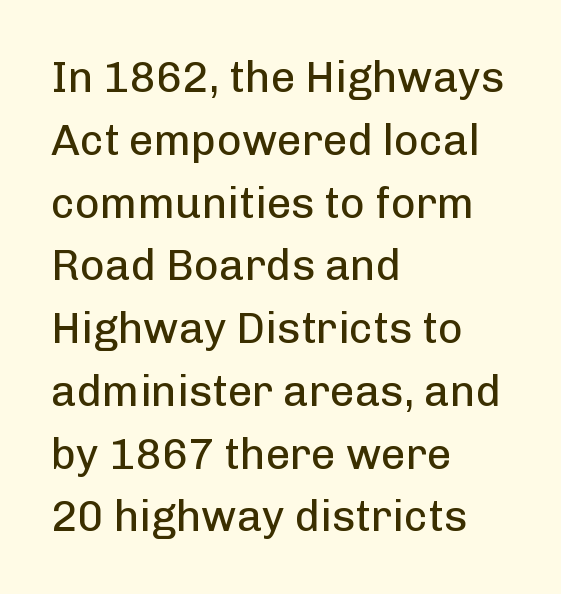
Q: Is the text bold? A: No.
Q: Is the text italic (slanted)? A: No, it is upright.
Q: Is the typeface a serif or a sans-serif typeface? A: Sans-serif.
Q: Is the text underlined? A: No.
Q: How is the paragraph aligned? A: Left-aligned.
Q: Is the spacing between letters normal or unusually wide? A: Normal.
Q: Is the spacing between lines tight, normal or loose? A: Normal.
Q: Width (condensed, normal, or wide)? A: Normal.
Q: Stroke contrast? A: Low.
Q: x-height? A: Medium.
Q: Monospaced? A: No.
